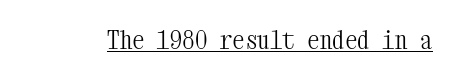
The image shows 25 px text type, upright; set normal letter spacing, underlined.
